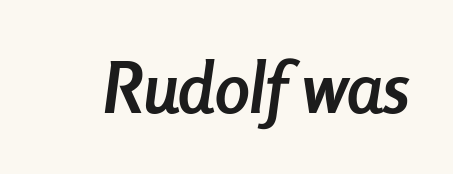
{"italic": "yes", "lean": "right", "slant_degrees": 8, "bold": "yes", "weight": "semibold", "width": "condensed", "stroke_contrast": "low", "x_height": "medium", "monospaced": "no", "underline": "no", "letter_spacing": "normal", "letter_spacing_em": 0.0, "glyph_px": 70}
